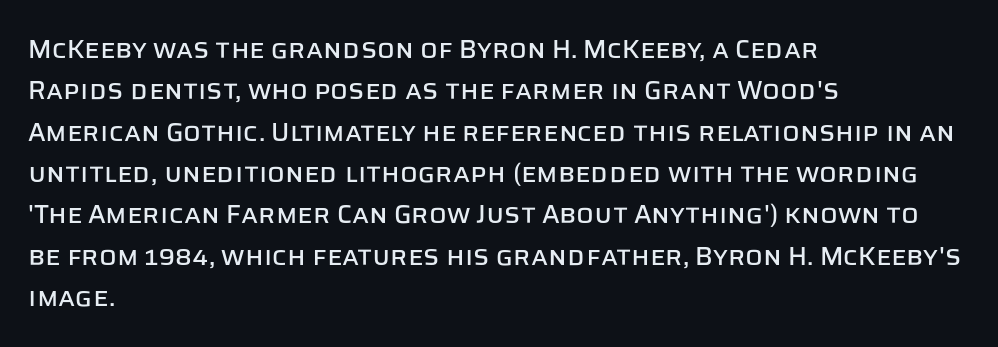
Honestly, there is no underline to notice here at all. Nothing unusual about the tracking: characters are spaced as the font intends. These lines stack with their left ends in a neat column. Posture: vertical. Normally led — the rows are evenly, conventionally spaced.
